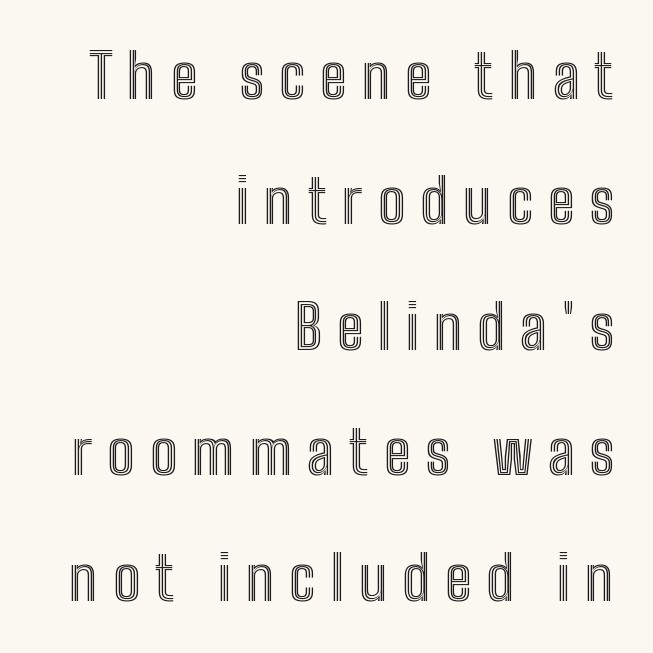
{"italic": "no", "width": "condensed", "x_height": "medium", "monospaced": "no", "underline": "no", "align": "right", "line_spacing": "loose", "line_spacing_ratio": 2.09, "letter_spacing": "wide", "letter_spacing_em": 0.25, "glyph_px": 60}
